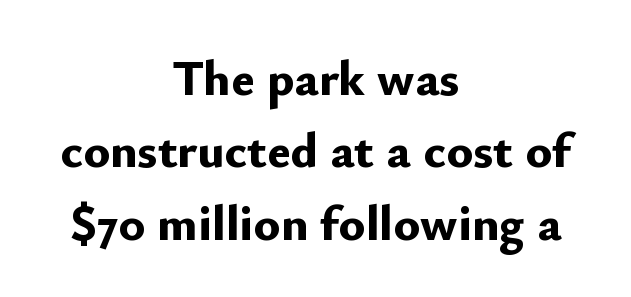
{"serif": "no", "italic": "no", "bold": "yes", "weight": "bold", "width": "normal", "stroke_contrast": "low", "x_height": "small", "monospaced": "no", "underline": "no", "align": "center", "line_spacing": "normal", "line_spacing_ratio": 1.45, "letter_spacing": "normal", "letter_spacing_em": 0.0, "glyph_px": 50}
